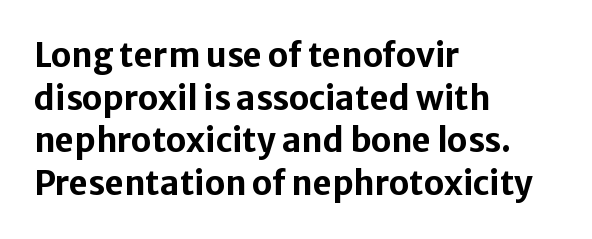
{"serif": "no", "italic": "no", "bold": "yes", "weight": "bold", "width": "normal", "stroke_contrast": "low", "x_height": "medium", "monospaced": "no", "underline": "no", "align": "left", "line_spacing": "normal", "line_spacing_ratio": 1.29, "letter_spacing": "normal", "letter_spacing_em": 0.0, "glyph_px": 33}
